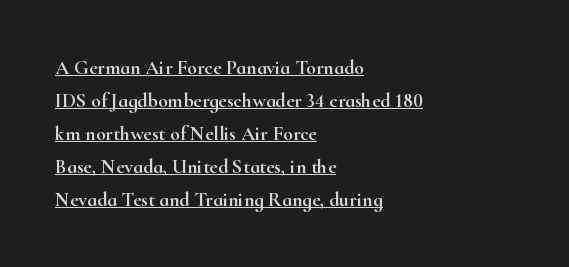
{"italic": "no", "underline": "yes", "align": "left", "line_spacing": "normal", "line_spacing_ratio": 1.65, "letter_spacing": "normal", "letter_spacing_em": 0.0, "glyph_px": 20}
